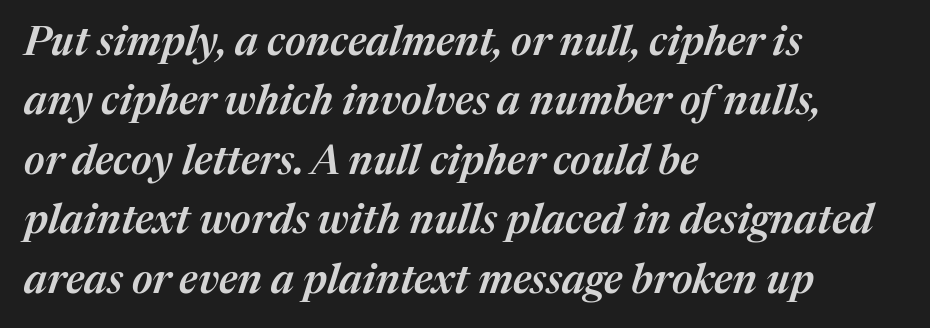
The image shows 41 px semibold type, italic (leaning right); set left-aligned, normal line spacing (1.45x), normal letter spacing, not underlined; medium stroke contrast and a medium x-height.
